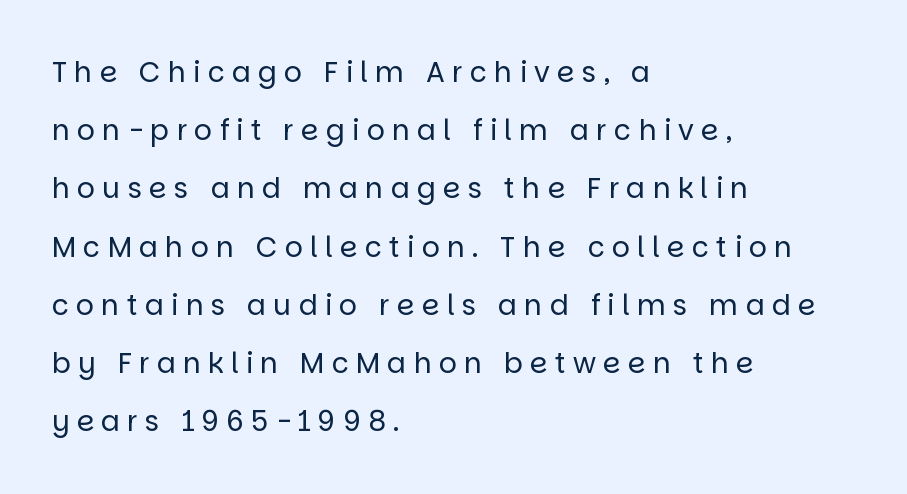
This sample is left-justified, so line endings fall wherever the words run out. The typeface has the unassuming heft of standard copy or less. Decoration check: the copy has no underline. Vertically, the passage feels expansive, rows floating well apart. The typeface chosen for these lines omits serifs. Someone cranked the tracking dial way up on this one.
